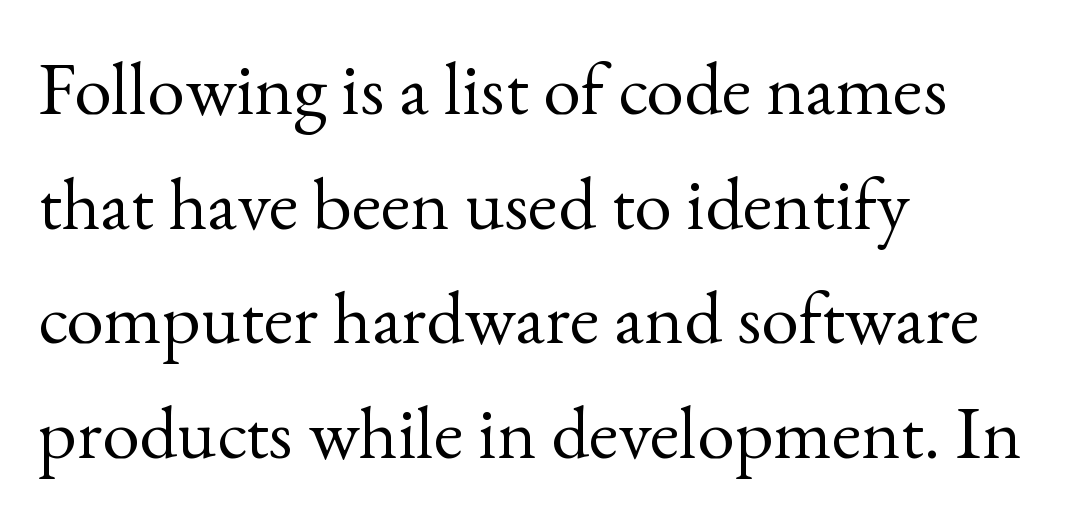
Unmarked baselines from the first word to the last. Leftover space on each line is placed entirely after the last word. Posture: upright roman. You could not count columns in this text — the font is proportionally spaced.
